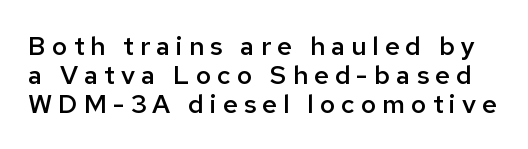
Ordinary non-slanted type is in use. What weight is shown? A semibold, between regular and bold. Vertical spacing — tight. The line texture is sparse and dotted thanks to wide tracking.
